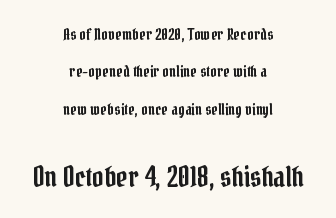
The typeface chosen for these lines features serifs. Between these two stacked blocks, the lower one wins on size. Italic? Not at all — the glyphs are vertical. Each new line begins a long way beneath the previous one.
